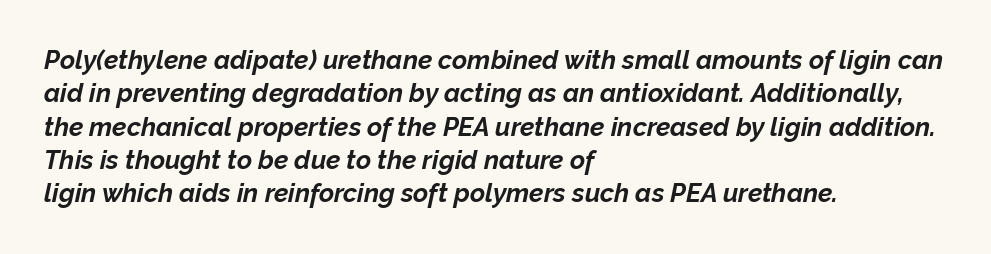
The image shows 26 px bold type, italic (leaning right); set left-aligned, normal line spacing (1.28x), normal letter spacing, not underlined.
